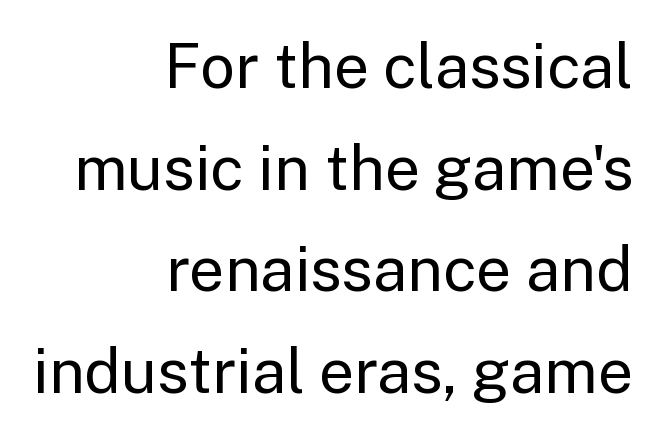
{"serif": "no", "italic": "no", "bold": "no", "weight": "regular", "width": "normal", "stroke_contrast": "low", "x_height": "medium", "monospaced": "no", "underline": "no", "align": "right", "line_spacing": "normal", "line_spacing_ratio": 1.64, "letter_spacing": "normal", "letter_spacing_em": 0.0, "glyph_px": 62}
